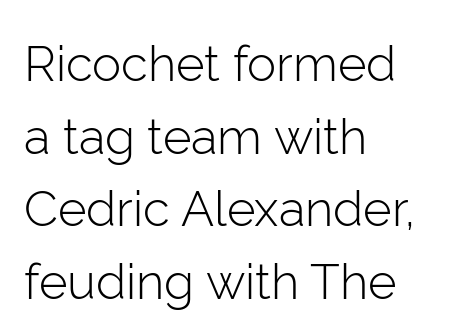
The image shows 49 px light sans-serif type, upright; set left-aligned, normal line spacing (1.48x), normal letter spacing, not underlined; low stroke contrast and a medium x-height.
